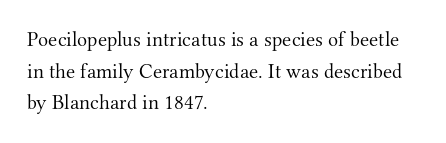
Q: Is the text bold? A: No.
Q: Is the text italic (slanted)? A: No, it is upright.
Q: Is the text underlined? A: No.
Q: How is the paragraph aligned? A: Left-aligned.
Q: Is the spacing between letters normal or unusually wide? A: Normal.
Q: Is the spacing between lines tight, normal or loose? A: Normal.
